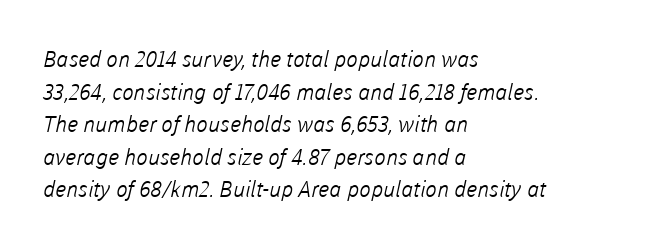
{"bold": "no", "underline": "no", "align": "left", "line_spacing": "normal", "line_spacing_ratio": 1.48, "letter_spacing": "normal", "letter_spacing_em": 0.0, "glyph_px": 22}
